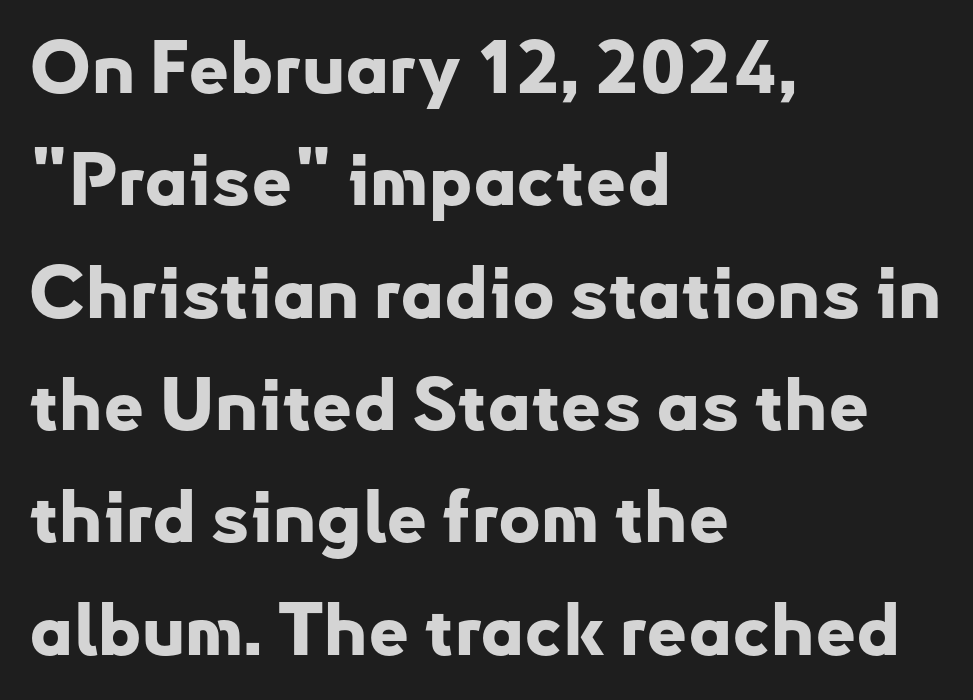
{"serif": "no", "italic": "no", "bold": "yes", "weight": "bold", "width": "normal", "stroke_contrast": "low", "x_height": "small", "monospaced": "no", "underline": "no", "align": "left", "line_spacing": "normal", "line_spacing_ratio": 1.56, "letter_spacing": "normal", "letter_spacing_em": 0.0, "glyph_px": 72}
